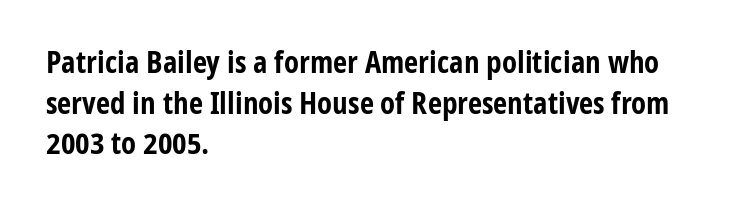
The block of text has a typical density, with ordinary space between rows. The paragraph has a hard left edge and a soft right edge. Check where the strokes stop: nothing finishes them off — pure sans. The face used here has the dense, thick strokes of a bold. The letters stand upright; this is a roman face. Is this a fixed-width face? No — the glyphs have proportional, varying widths.
